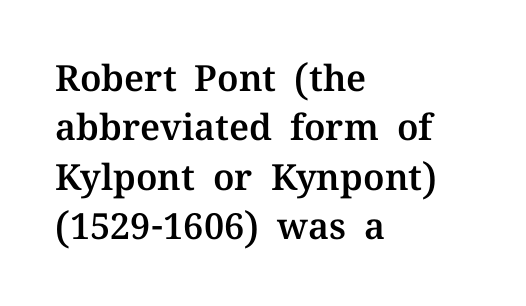
Q: Is the text italic (slanted)? A: No, it is upright.
Q: Is the typeface a serif or a sans-serif typeface? A: Serif.
Q: Is the text underlined? A: No.
Q: How is the paragraph aligned? A: Left-aligned.
Q: Is the spacing between letters normal or unusually wide? A: Normal.
Q: Is the spacing between lines tight, normal or loose? A: Normal.
Q: Width (condensed, normal, or wide)? A: Normal.
Q: Stroke contrast? A: Medium.
Q: x-height? A: Medium.
Q: Monospaced? A: No.
